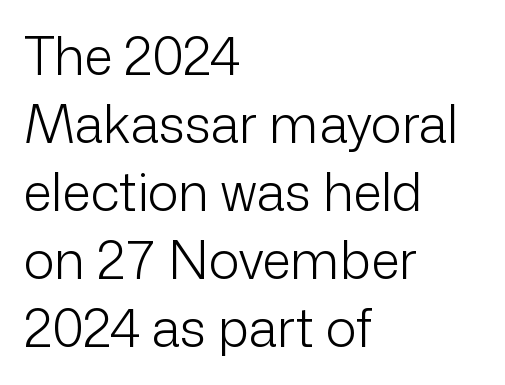
The image shows 52 px light sans-serif type, upright; set left-aligned, normal line spacing (1.31x), normal letter spacing, not underlined; low stroke contrast and a medium x-height.
